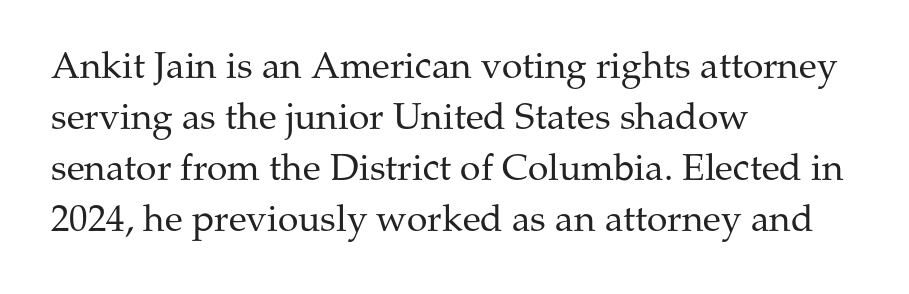
Q: Is the text bold? A: No.
Q: Is the text italic (slanted)? A: No, it is upright.
Q: Is the typeface a serif or a sans-serif typeface? A: Serif.
Q: Is the text underlined? A: No.
Q: How is the paragraph aligned? A: Left-aligned.
Q: Is the spacing between letters normal or unusually wide? A: Normal.
Q: Is the spacing between lines tight, normal or loose? A: Normal.
Q: Width (condensed, normal, or wide)? A: Normal.
Q: Stroke contrast? A: Medium.
Q: x-height? A: Medium.
Q: Monospaced? A: No.
